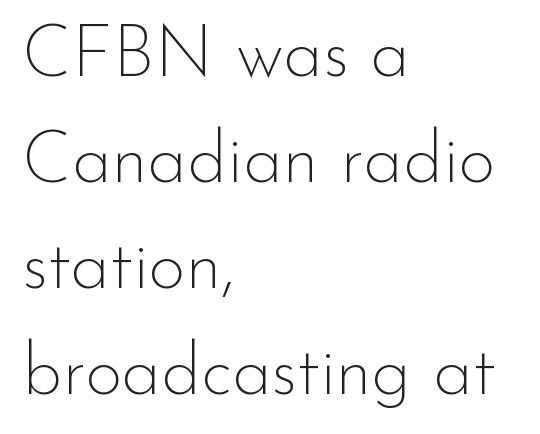
{"serif": "no", "italic": "no", "bold": "no", "weight": "thin", "width": "normal", "stroke_contrast": "low", "x_height": "small", "monospaced": "no", "underline": "no", "align": "left", "line_spacing": "normal", "line_spacing_ratio": 1.47, "letter_spacing": "normal", "letter_spacing_em": 0.0, "glyph_px": 72}
